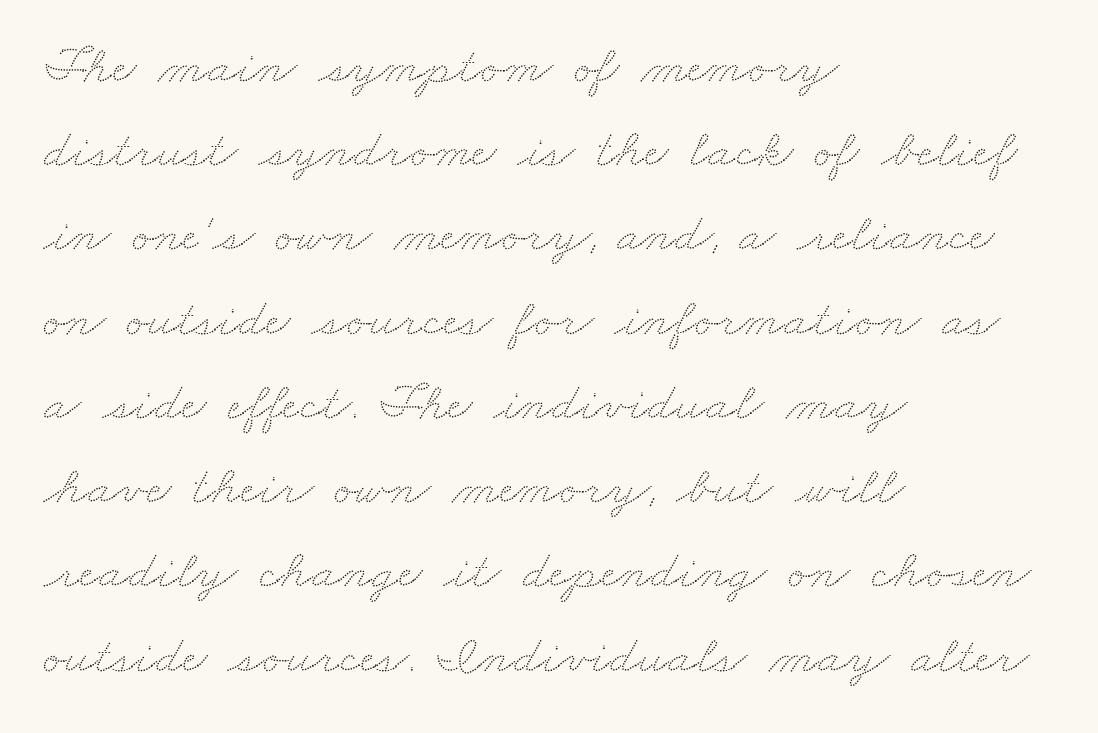
The letters advance in unequal steps, a hallmark of proportional type. Alignment: flush left. Summary of vertical rhythm: regular, with standard interline spacing. Spacing between characters is what you'd get straight out of the box. The string is rendered with underlining switched off.
